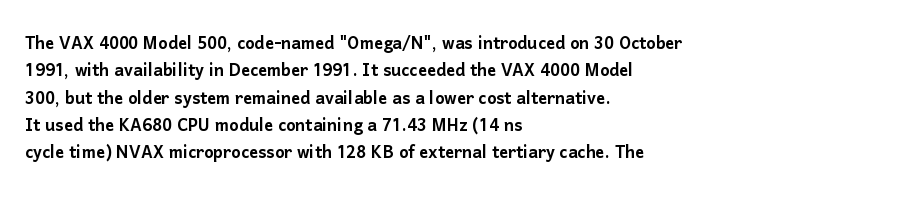
The image shows 22 px text type, upright; set left-aligned, line spacing 1.24x, normal letter spacing, not underlined.
